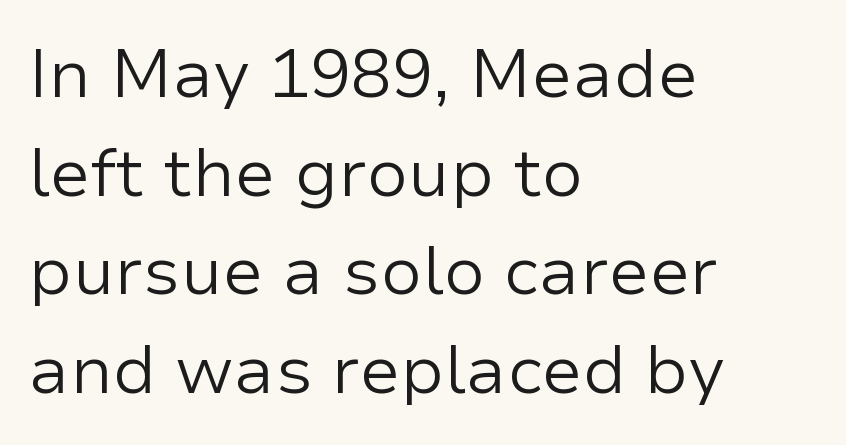
Unlike italic type, these characters show no tilt at all. The passage shown has conventional tracking throughout. Visually the block forms a straight wall on the left and a jagged coastline on the right. Leading matches the norm, producing a regular column.
